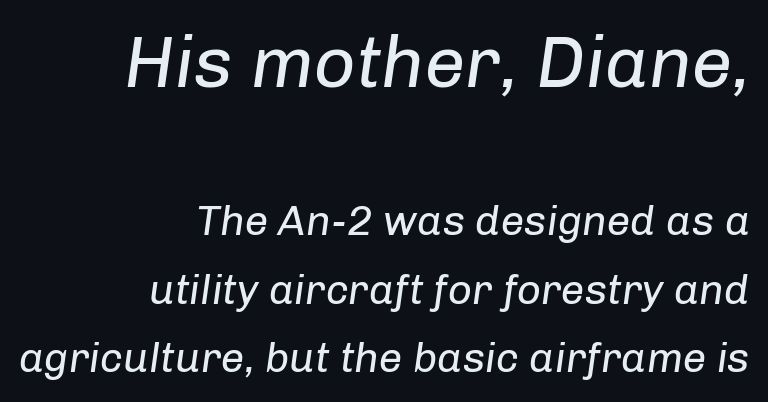
Q: Is the text bold? A: No.
Q: Is the text italic (slanted)? A: Yes, it leans right by about 8 degrees.
Q: Is the text underlined? A: No.
Q: How is the paragraph aligned? A: Right-aligned.
Q: Is the spacing between letters normal or unusually wide? A: Normal.
Q: Is the spacing between lines tight, normal or loose? A: Normal.
Q: Which block of text is set in a larger size, the first (top) or the second (bottom)? A: The first (top) one.
Q: Width (condensed, normal, or wide)? A: Normal.
Q: Stroke contrast? A: Low.
Q: x-height? A: Medium.
Q: Monospaced? A: No.
